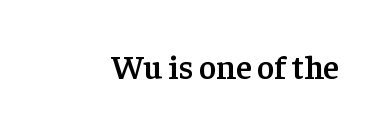
{"serif": "yes", "italic": "no", "bold": "semi", "weight": "semibold", "width": "normal", "stroke_contrast": "low", "x_height": "medium", "monospaced": "no", "underline": "no", "letter_spacing": "normal", "letter_spacing_em": 0.0, "glyph_px": 33}
